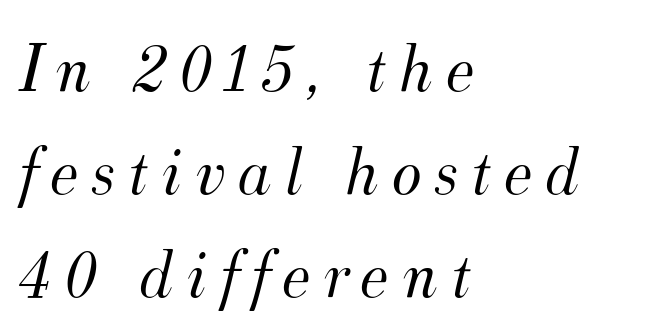
{"serif": "yes", "italic": "yes", "lean": "right", "slant_degrees": 12, "bold": "no", "weight": "light", "width": "normal", "stroke_contrast": "medium", "x_height": "small", "monospaced": "no", "underline": "no", "align": "left", "line_spacing": "normal", "line_spacing_ratio": 1.45, "glyph_px": 71}
